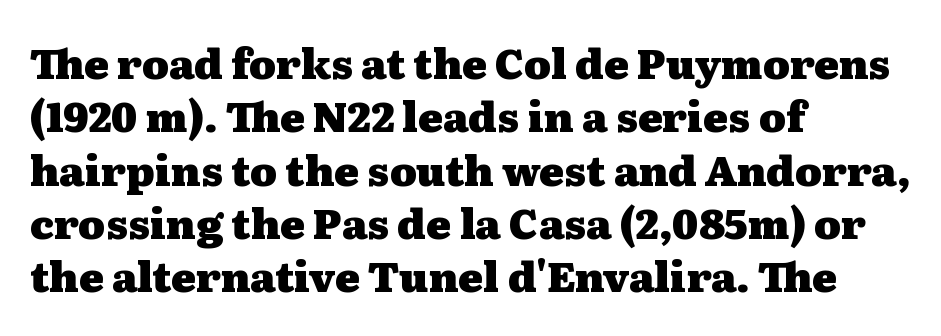
{"serif": "yes", "italic": "no", "bold": "yes", "weight": "heavy", "width": "wide", "stroke_contrast": "medium", "x_height": "medium", "monospaced": "no", "underline": "no", "align": "left", "line_spacing": "normal", "line_spacing_ratio": 1.3, "letter_spacing": "normal", "letter_spacing_em": 0.0, "glyph_px": 41}
